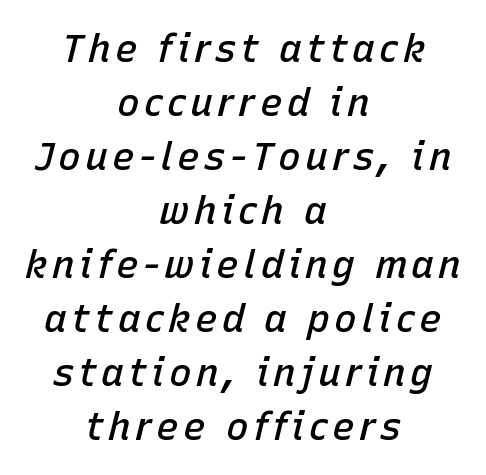
If you folded the block vertically in half, each line would mirror itself in length. There's an unmistakable incline to the writing here. Vertical spacing — default. Here the designer chose a conventional face with non-uniform glyph widths. The passage shown is not underscored anywhere. Semibold letterforms, between regular and bold.
